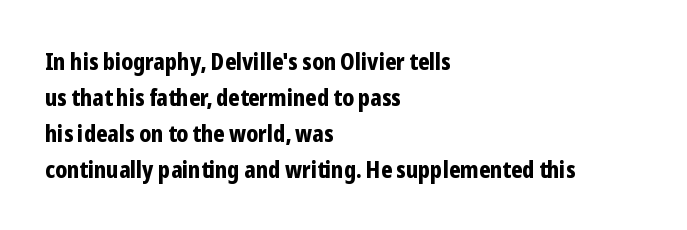
The image shows 23 px bold type, upright; set left-aligned, normal line spacing (1.56x), normal letter spacing, not underlined.
